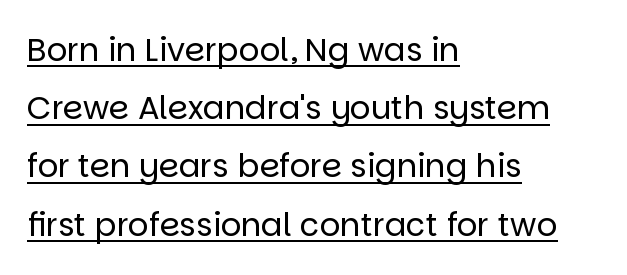
{"serif": "no", "italic": "no", "bold": "no", "weight": "regular", "width": "normal", "stroke_contrast": "low", "x_height": "large", "monospaced": "no", "underline": "yes", "align": "left", "line_spacing_ratio": 1.82, "letter_spacing": "normal", "letter_spacing_em": 0.0, "glyph_px": 32}
